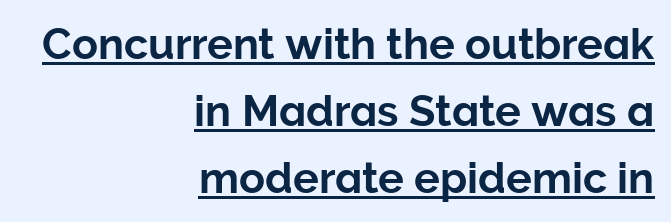
Q: Is the text italic (slanted)? A: No, it is upright.
Q: Is the typeface a serif or a sans-serif typeface? A: Sans-serif.
Q: Is the text underlined? A: Yes.
Q: How is the paragraph aligned? A: Right-aligned.
Q: Is the spacing between letters normal or unusually wide? A: Normal.
Q: Is the spacing between lines tight, normal or loose? A: Normal.
Q: Width (condensed, normal, or wide)? A: Normal.
Q: Stroke contrast? A: Low.
Q: x-height? A: Medium.
Q: Monospaced? A: No.
